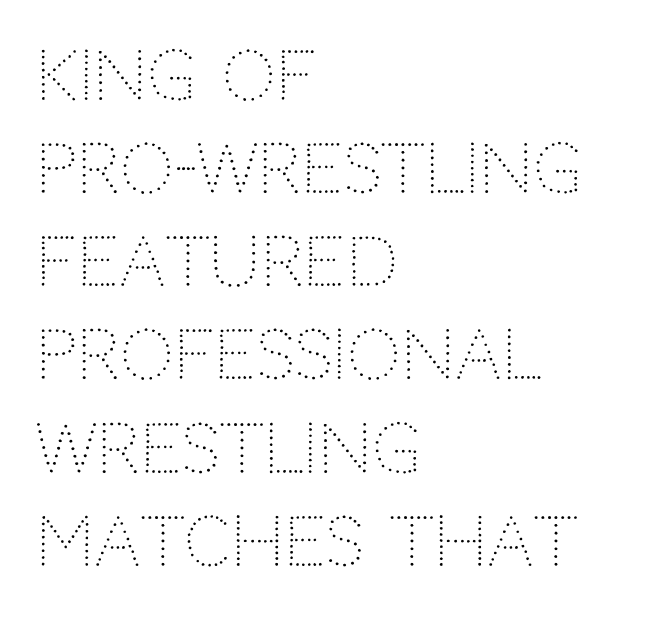
The image shows 67 px light sans-serif type, upright; set left-aligned, normal line spacing (1.39x), normal letter spacing, not underlined; low stroke contrast and a large x-height.
